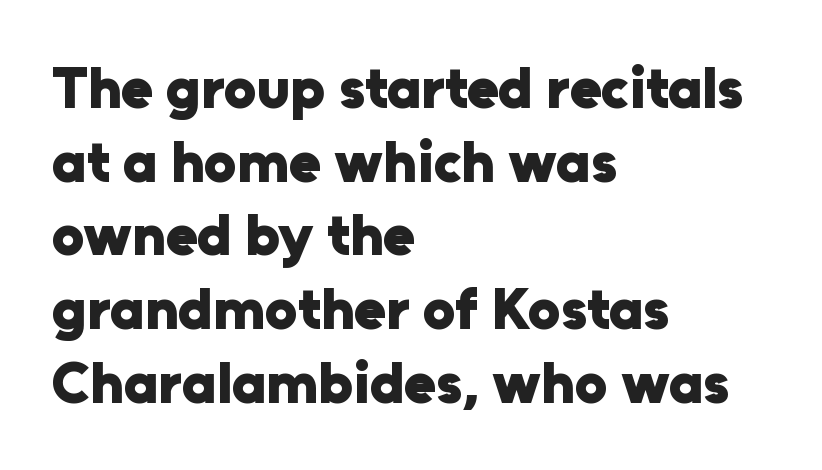
These lines are composed in type without serifs. How would I describe the line gaps? Plain and ordinary. The passage is arranged the way most books set body copy — flush left. Look at the tracking — it's just the regular setting, nothing added. Rendered with straight, roman letterforms. Plenty of ink on the page — the face is bold.
